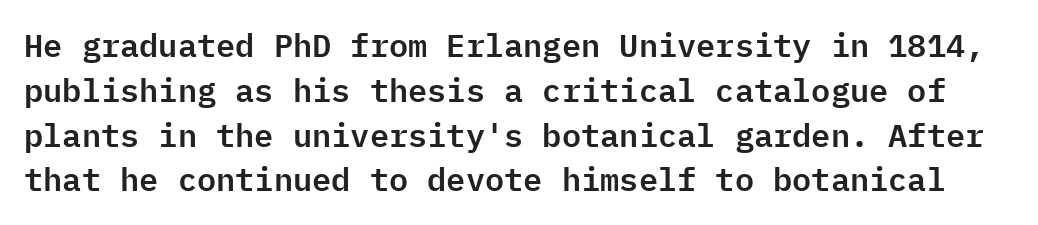
{"serif": "no", "italic": "no", "width": "normal", "stroke_contrast": "low", "x_height": "medium", "monospaced": "yes", "underline": "no", "line_spacing": "normal", "line_spacing_ratio": 1.4, "letter_spacing": "normal", "letter_spacing_em": 0.0, "glyph_px": 32}
